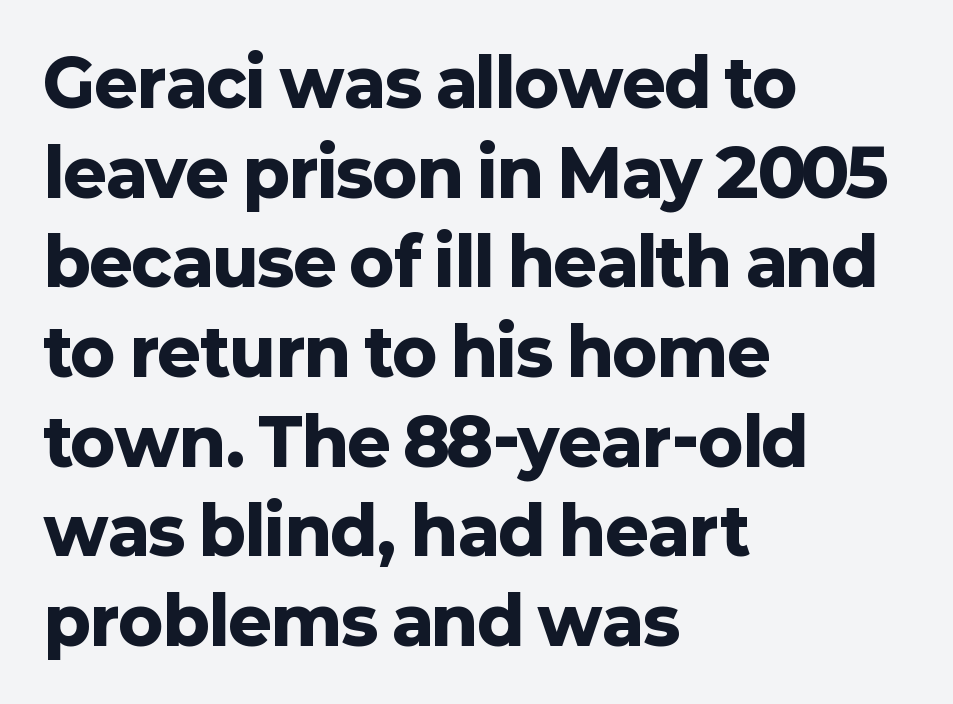
Q: Is the text bold? A: Yes.
Q: Is the text italic (slanted)? A: No, it is upright.
Q: Is the typeface a serif or a sans-serif typeface? A: Sans-serif.
Q: Is the text underlined? A: No.
Q: How is the paragraph aligned? A: Left-aligned.
Q: Is the spacing between letters normal or unusually wide? A: Normal.
Q: Is the spacing between lines tight, normal or loose? A: Normal.
Q: Width (condensed, normal, or wide)? A: Normal.
Q: Stroke contrast? A: Low.
Q: x-height? A: Medium.
Q: Monospaced? A: No.
